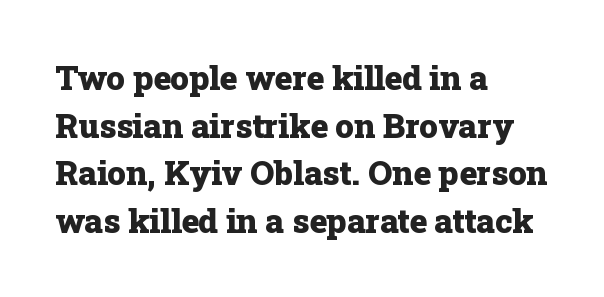
Q: Is the text bold? A: Yes.
Q: Is the text italic (slanted)? A: No, it is upright.
Q: Is the typeface a serif or a sans-serif typeface? A: Serif.
Q: Is the text underlined? A: No.
Q: How is the paragraph aligned? A: Left-aligned.
Q: Is the spacing between letters normal or unusually wide? A: Normal.
Q: Is the spacing between lines tight, normal or loose? A: Normal.
Q: Width (condensed, normal, or wide)? A: Normal.
Q: Stroke contrast? A: Low.
Q: x-height? A: Medium.
Q: Monospaced? A: No.
